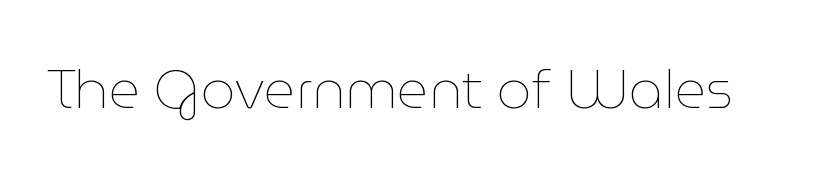
How are the letters spaced? Ordinarily, with no added tracking. This reads as an unemphasized weight, regular at the heaviest. Does the lettering tilt? It doesn't — this is upright. The face used here is proportionally spaced, like ordinary book or web type. The area under the type is left untouched.
